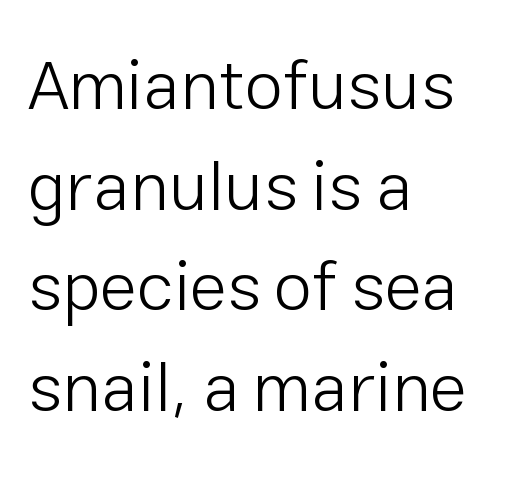
The image shows 69 px light sans-serif type, upright; set left-aligned, normal line spacing (1.46x), normal letter spacing, not underlined; low stroke contrast and a medium x-height.
